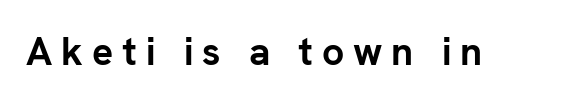
{"serif": "no", "italic": "no", "bold": "yes", "weight": "semibold", "width": "normal", "stroke_contrast": "low", "x_height": "medium", "monospaced": "no", "underline": "no", "letter_spacing": "wide", "letter_spacing_em": 0.23, "glyph_px": 39}
